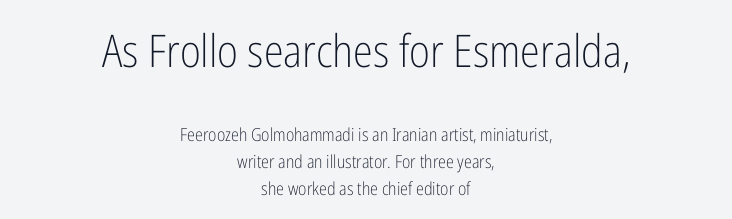
Q: Is the text bold? A: No.
Q: Is the text italic (slanted)? A: No, it is upright.
Q: Is the typeface a serif or a sans-serif typeface? A: Sans-serif.
Q: Is the text underlined? A: No.
Q: How is the paragraph aligned? A: Centered.
Q: Is the spacing between letters normal or unusually wide? A: Normal.
Q: Is the spacing between lines tight, normal or loose? A: Normal.
Q: Which block of text is set in a larger size, the first (top) or the second (bottom)? A: The first (top) one.
Q: Width (condensed, normal, or wide)? A: Condensed.
Q: Stroke contrast? A: Low.
Q: x-height? A: Medium.
Q: Monospaced? A: No.
